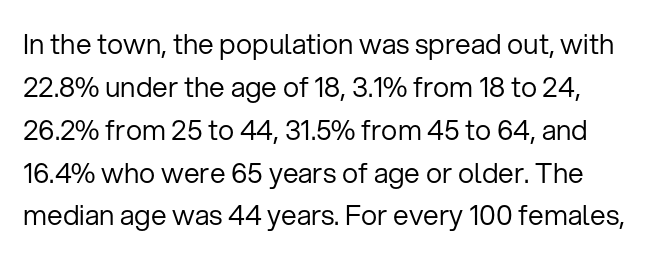
Q: Is the text bold? A: No.
Q: Is the text italic (slanted)? A: No, it is upright.
Q: Is the typeface a serif or a sans-serif typeface? A: Sans-serif.
Q: Is the text underlined? A: No.
Q: Is the spacing between letters normal or unusually wide? A: Normal.
Q: Is the spacing between lines tight, normal or loose? A: Normal.
Q: Width (condensed, normal, or wide)? A: Normal.
Q: Stroke contrast? A: Low.
Q: x-height? A: Medium.
Q: Monospaced? A: No.
